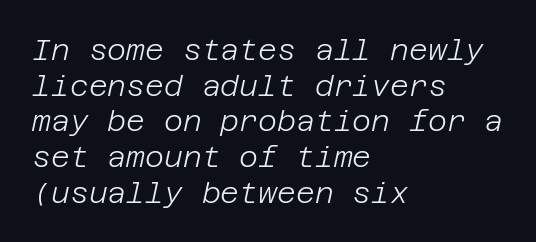
Q: Is the text bold? A: No.
Q: Is the text italic (slanted)? A: Yes, it leans right by about 12 degrees.
Q: Is the text underlined? A: No.
Q: How is the paragraph aligned? A: Left-aligned.
Q: Is the spacing between letters normal or unusually wide? A: Normal.
Q: Width (condensed, normal, or wide)? A: Normal.
Q: Stroke contrast? A: Low.
Q: x-height? A: Large.
